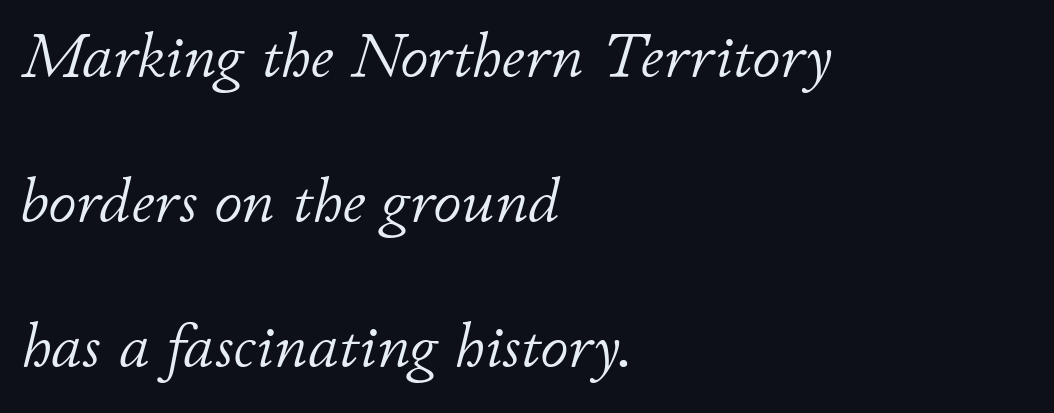
Characters are canted at an angle relative to the baseline's perpendicular. The type is set solid horizontally, with unmodified tracking. Notice how the passage keeps a crisp vertical edge on the left only. Honestly, there is no underline to notice here at all.
